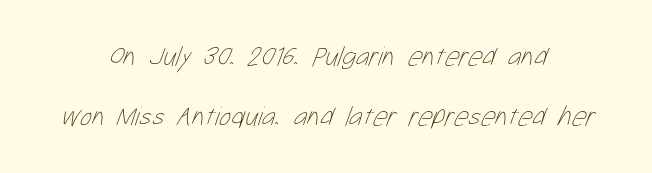
Q: Is the text bold? A: No.
Q: Is the text underlined? A: No.
Q: How is the paragraph aligned? A: Centered.
Q: Is the spacing between letters normal or unusually wide? A: Normal.
Q: Is the spacing between lines tight, normal or loose? A: Loose.
Q: Width (condensed, normal, or wide)? A: Condensed.
Q: Stroke contrast? A: Low.
Q: x-height? A: Medium.
Q: Monospaced? A: No.
